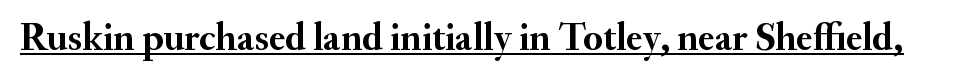
The image shows 39 px semibold serif type, upright; set normal letter spacing, underlined; medium stroke contrast and a small x-height.
